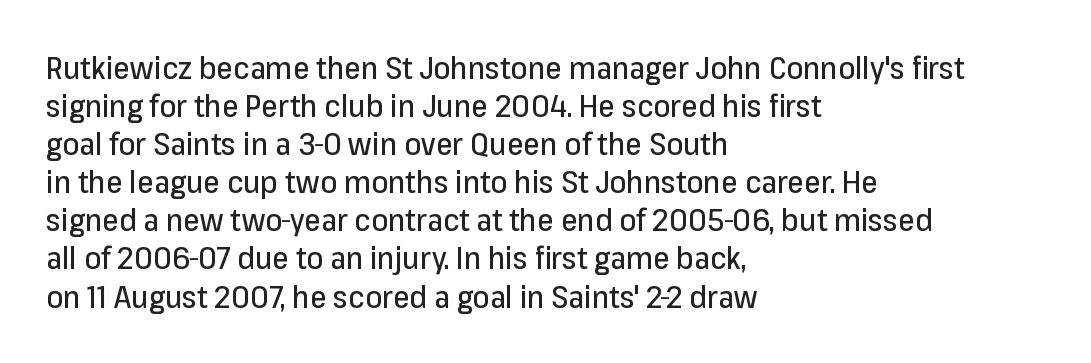
Q: Is the text italic (slanted)? A: No, it is upright.
Q: Is the typeface a serif or a sans-serif typeface? A: Sans-serif.
Q: Is the text underlined? A: No.
Q: How is the paragraph aligned? A: Left-aligned.
Q: Is the spacing between letters normal or unusually wide? A: Normal.
Q: Is the spacing between lines tight, normal or loose? A: Normal.
Q: Width (condensed, normal, or wide)? A: Normal.
Q: Stroke contrast? A: Low.
Q: x-height? A: Medium.
Q: Monospaced? A: No.
